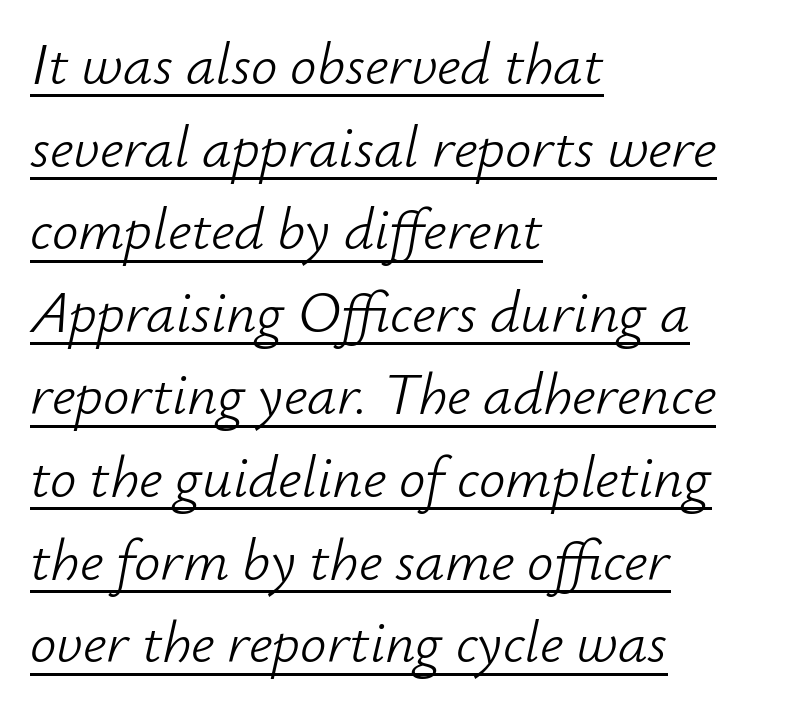
The space between consecutive lines is moderate. The glyphs look as if they've been sheared to an angle. Decoration check: the copy is underlined. Horizontally, the lines are justified to the leading edge only. The face used here is proportionally spaced, like ordinary book or web type.
